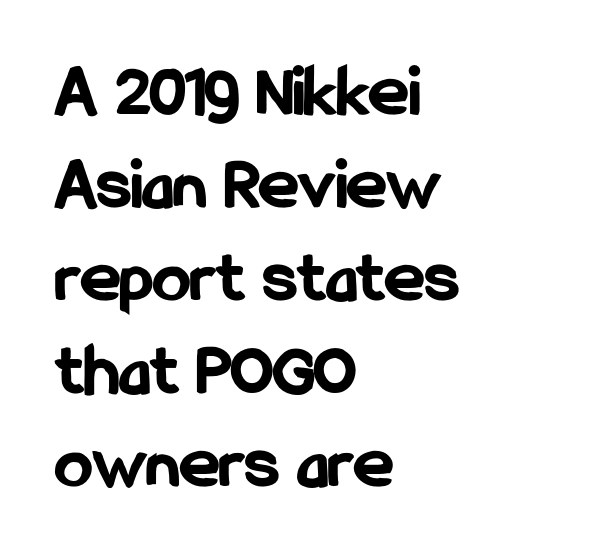
{"serif": "no", "italic": "no", "bold": "yes", "weight": "bold", "width": "condensed", "stroke_contrast": "low", "x_height": "medium", "monospaced": "no", "underline": "no", "align": "left", "line_spacing_ratio": 1.24, "letter_spacing": "normal", "letter_spacing_em": 0.0, "glyph_px": 75}
